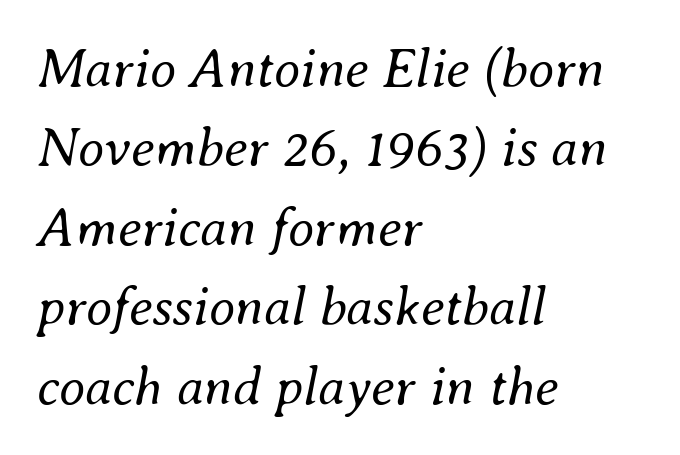
{"italic": "yes", "lean": "right", "slant_degrees": 8, "bold": "no", "weight": "regular", "width": "normal", "stroke_contrast": "medium", "x_height": "small", "monospaced": "no", "underline": "no", "align": "left", "line_spacing": "normal", "line_spacing_ratio": 1.47, "letter_spacing": "normal", "letter_spacing_em": 0.0, "glyph_px": 54}
